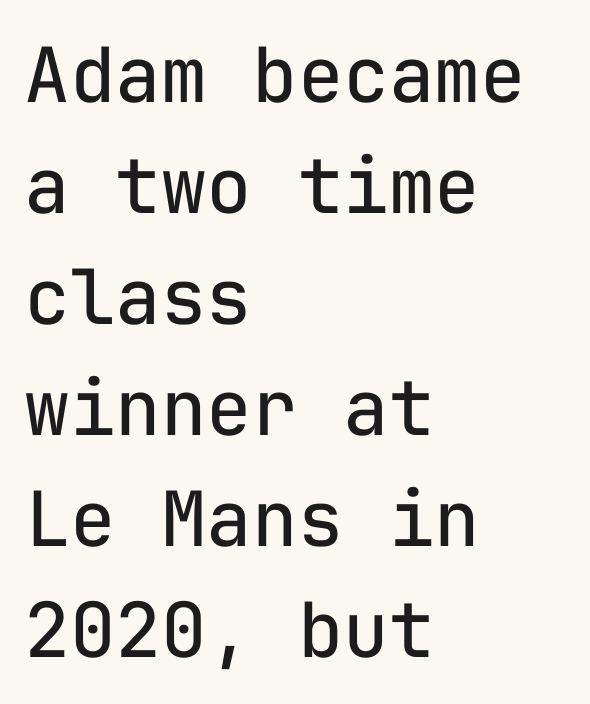
{"serif": "no", "italic": "no", "bold": "no", "weight": "regular", "width": "normal", "stroke_contrast": "low", "x_height": "medium", "monospaced": "yes", "underline": "no", "align": "left", "line_spacing": "normal", "line_spacing_ratio": 1.46, "letter_spacing": "normal", "letter_spacing_em": 0.0, "glyph_px": 76}
